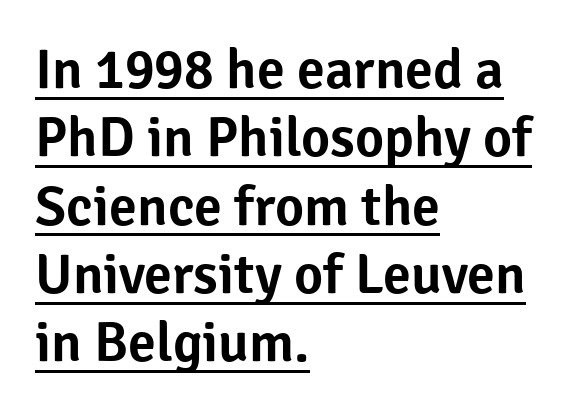
Q: Is the text italic (slanted)? A: No, it is upright.
Q: Is the typeface a serif or a sans-serif typeface? A: Sans-serif.
Q: Is the text underlined? A: Yes.
Q: How is the paragraph aligned? A: Left-aligned.
Q: Is the spacing between letters normal or unusually wide? A: Normal.
Q: Width (condensed, normal, or wide)? A: Normal.
Q: Stroke contrast? A: Low.
Q: x-height? A: Medium.
Q: Monospaced? A: No.
